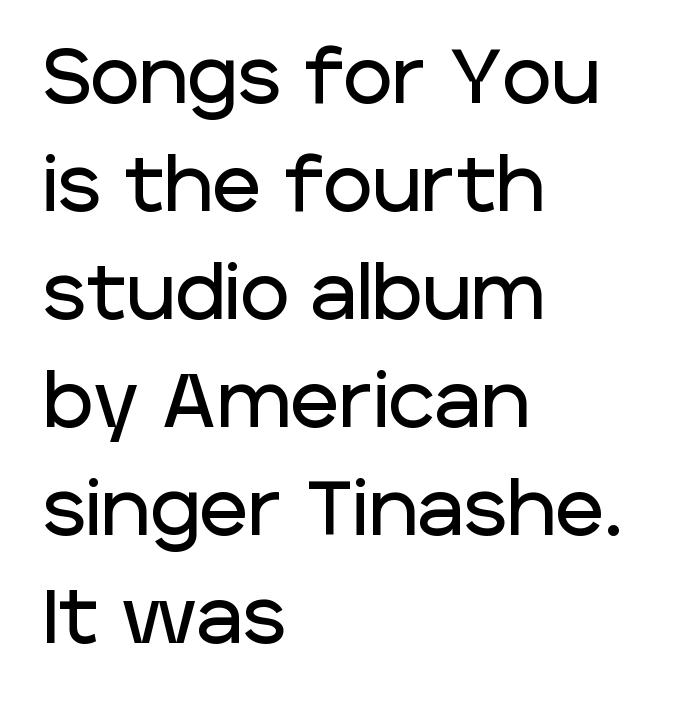
The image shows 75 px sans-serif type, upright; set left-aligned, normal line spacing (1.44x), normal letter spacing, not underlined; low stroke contrast and a large x-height.
